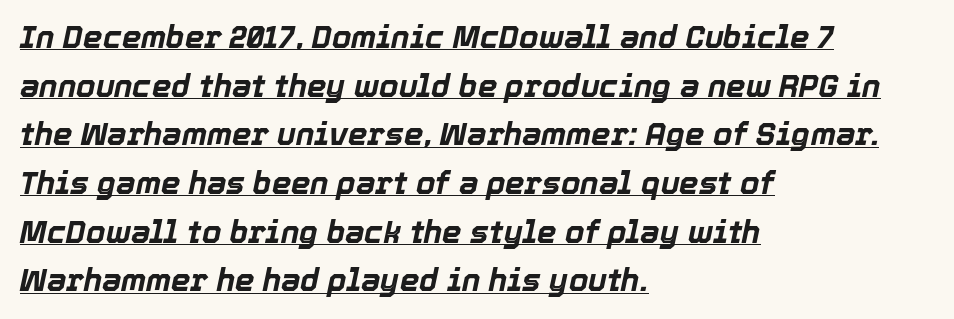
The image shows 31 px bold type, italic (leaning right); set left-aligned, normal line spacing (1.57x), normal letter spacing, underlined; a medium x-height.
